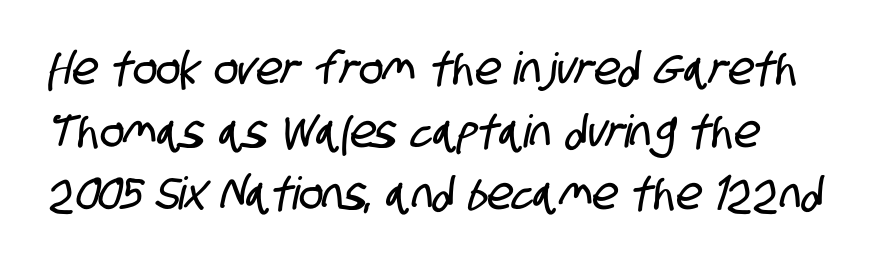
Layout note: lines flush left. Do the characters align in a grid? No, the font is proportional. What kind of face is this? One without serifs — a sans. How are the letters spaced? Ordinarily, with no added tracking.
